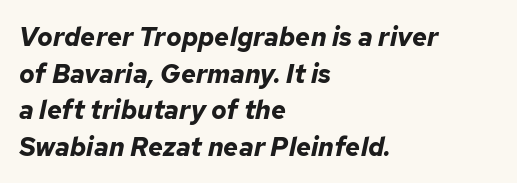
{"italic": "yes", "lean": "right", "slant_degrees": 12, "bold": "yes", "underline": "no", "align": "left", "line_spacing": "normal", "line_spacing_ratio": 1.41, "letter_spacing": "normal", "letter_spacing_em": 0.0, "glyph_px": 26}
